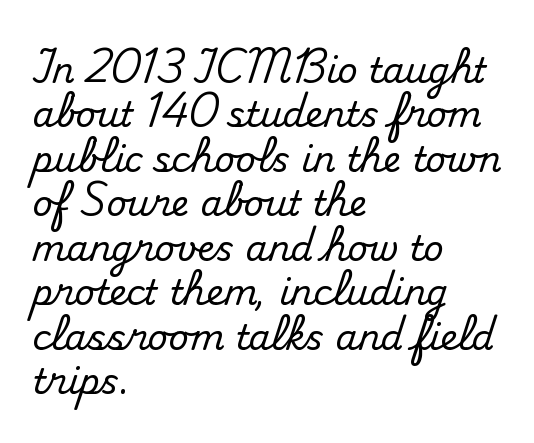
The letters sit at their default tracking, neither squeezed nor spread. Regular leading. You can tell from the footed stems that serif type was used. The area under the type is left untouched. Note the varied advance widths — an 'i' is clearly narrower than an 'm'. The paragraph shown leans on its left margin.
